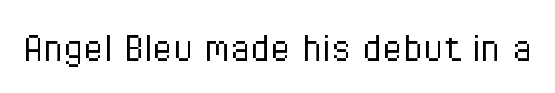
The image shows 46 px light, condensed sans-serif type, upright; set normal letter spacing, not underlined; low stroke contrast and a medium x-height.
